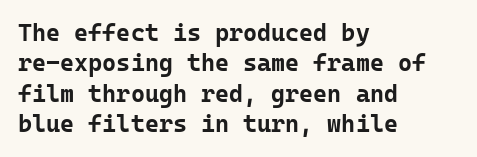
{"italic": "no", "bold": "yes", "underline": "no", "align": "left", "line_spacing": "normal", "line_spacing_ratio": 1.27, "letter_spacing": "normal", "letter_spacing_em": 0.0, "glyph_px": 24}
